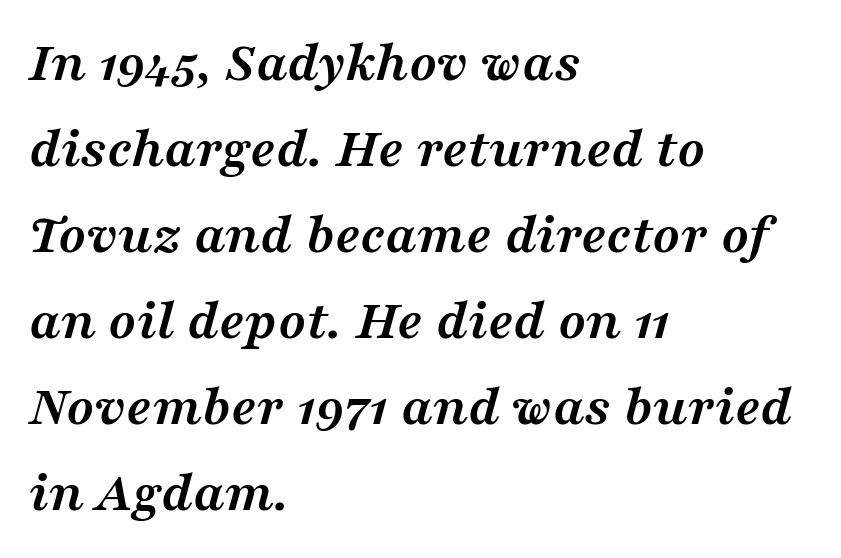
The image shows 57 px semibold, wide serif type, italic (leaning right); set left-aligned, normal line spacing (1.51x), normal letter spacing, not underlined; medium stroke contrast and a medium x-height.
